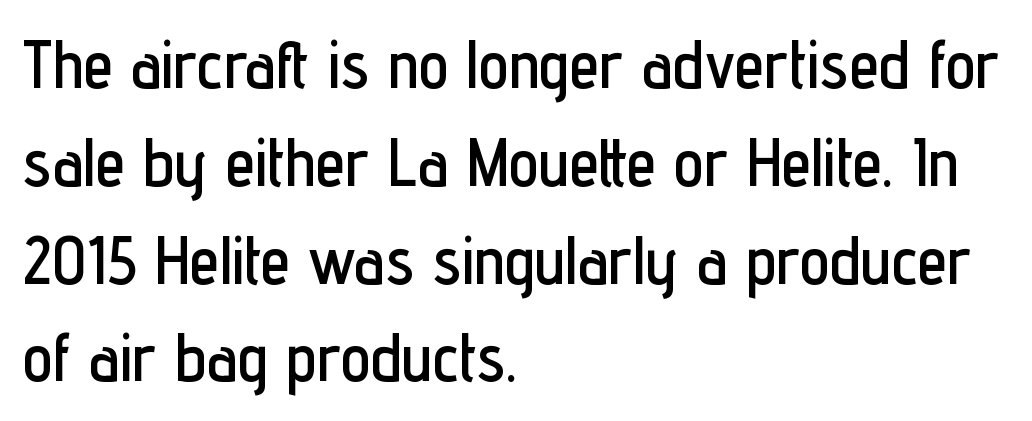
{"serif": "no", "italic": "no", "width": "condensed", "stroke_contrast": "low", "x_height": "medium", "monospaced": "no", "underline": "no", "align": "left", "line_spacing": "normal", "line_spacing_ratio": 1.46, "letter_spacing": "normal", "letter_spacing_em": 0.0, "glyph_px": 67}
